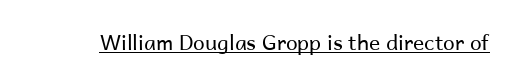
{"italic": "no", "bold": "no", "underline": "yes", "letter_spacing": "normal", "letter_spacing_em": 0.0, "glyph_px": 21}
